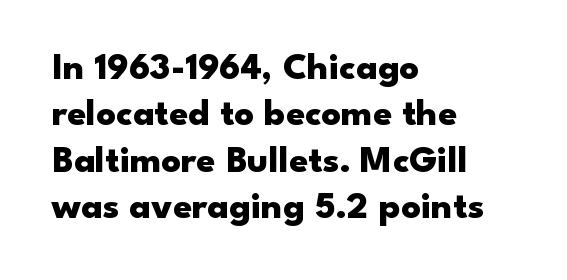
Q: Is the text bold? A: Yes.
Q: Is the text italic (slanted)? A: No, it is upright.
Q: Is the typeface a serif or a sans-serif typeface? A: Sans-serif.
Q: Is the text underlined? A: No.
Q: How is the paragraph aligned? A: Left-aligned.
Q: Is the spacing between letters normal or unusually wide? A: Normal.
Q: Width (condensed, normal, or wide)? A: Wide.
Q: Stroke contrast? A: Low.
Q: x-height? A: Small.
Q: Monospaced? A: No.
